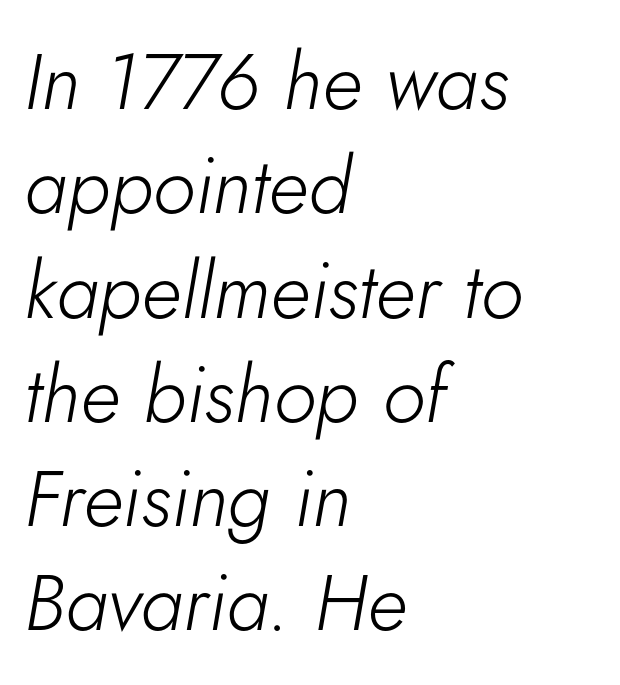
A student would call this left alignment; a typographer would say flush left, rag right. Any mark beneath the type? The region is blank. No extra tracking has been applied to these lines. Think of a printed novel: that variable character pitch is what you see here. Is the stroke heavy? The answer is a plain regular-or-lighter. The line-height multiplier appears to be the usual default.
